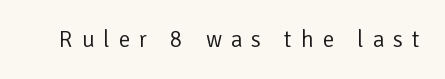
Q: Is the text bold? A: No.
Q: Is the text italic (slanted)? A: No, it is upright.
Q: Is the text underlined? A: No.
Q: Is the spacing between letters normal or unusually wide? A: Unusually wide.
